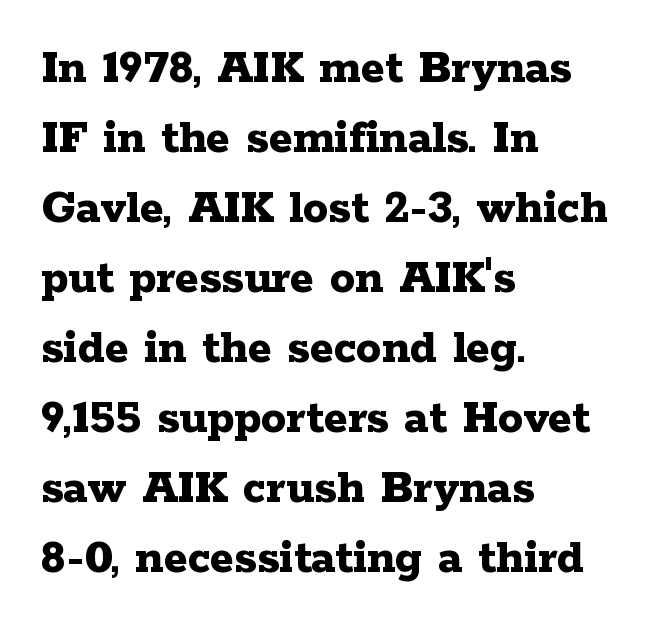
{"serif": "yes", "italic": "no", "bold": "yes", "weight": "bold", "width": "wide", "stroke_contrast": "low", "x_height": "medium", "monospaced": "no", "underline": "no", "align": "left", "line_spacing": "normal", "line_spacing_ratio": 1.4, "letter_spacing": "normal", "letter_spacing_em": 0.0, "glyph_px": 50}
